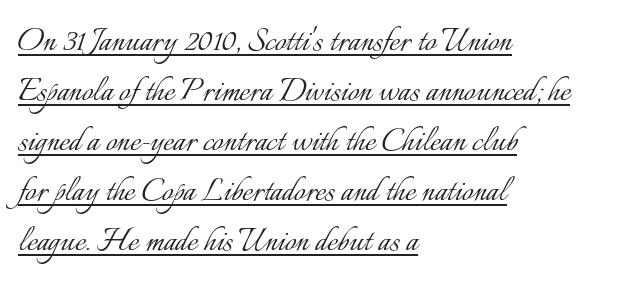
The image shows 40 px light type; set left-aligned, normal line spacing (1.25x), normal letter spacing, underlined; low stroke contrast and a small x-height.
